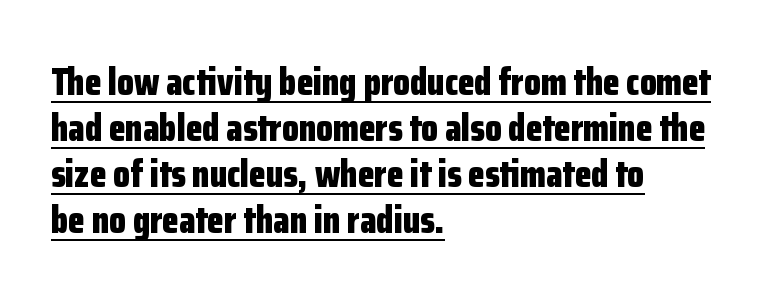
The tracking reads as untouched default to a designer's eye. The axis of the letterforms is exactly vertical. Decoration check: the copy is underlined. Chunky letters — that's bold for sure. Here the designer chose a conventional face with non-uniform glyph widths.
